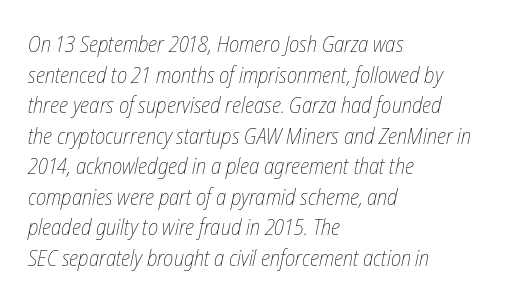
The weight tops out at a normal text grade. Looking at the ascenders, they clearly lean. These lines stack with their left ends in a neat column. Type without underlining. Compared with typical body copy, the letter spacing here is the same.
